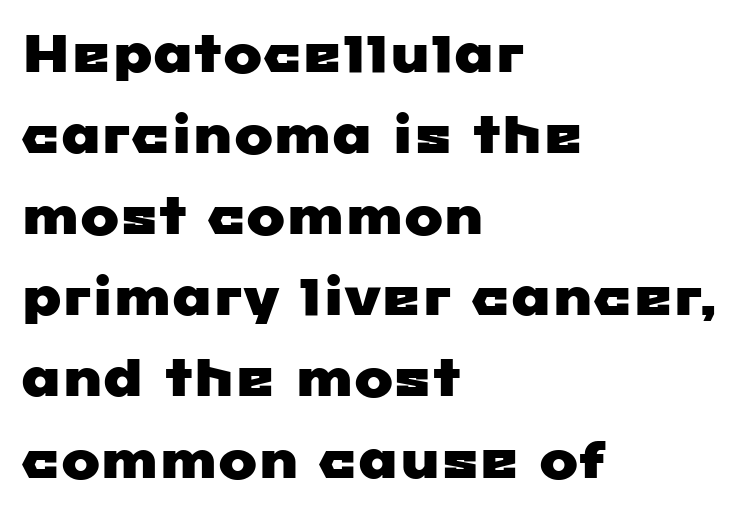
The image shows 52 px wide sans-serif type; set left-aligned, normal line spacing (1.56x), normal letter spacing, not underlined; low stroke contrast and a medium x-height.
